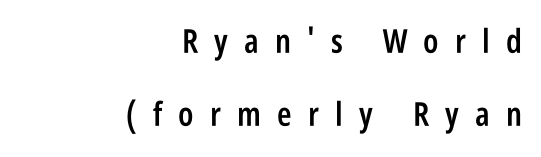
{"serif": "no", "italic": "no", "bold": "semi", "weight": "semibold", "width": "condensed", "stroke_contrast": "low", "x_height": "large", "monospaced": "no", "underline": "no", "align": "right", "line_spacing": "loose", "line_spacing_ratio": 2.2, "letter_spacing": "wide", "letter_spacing_em": 0.49, "glyph_px": 33}
